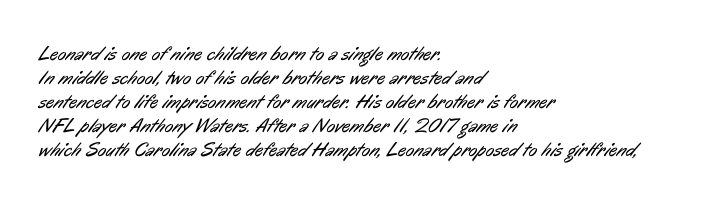
{"bold": "no", "underline": "no", "align": "left", "line_spacing_ratio": 1.2, "letter_spacing": "normal", "letter_spacing_em": 0.0, "glyph_px": 20}
